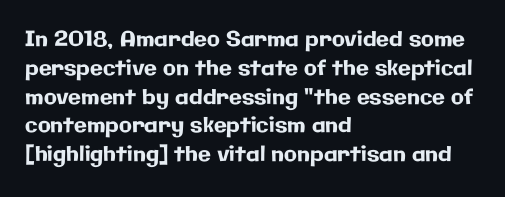
Q: Is the text italic (slanted)? A: No, it is upright.
Q: Is the text underlined? A: No.
Q: How is the paragraph aligned? A: Left-aligned.
Q: Is the spacing between letters normal or unusually wide? A: Normal.
Q: Is the spacing between lines tight, normal or loose? A: Normal.
